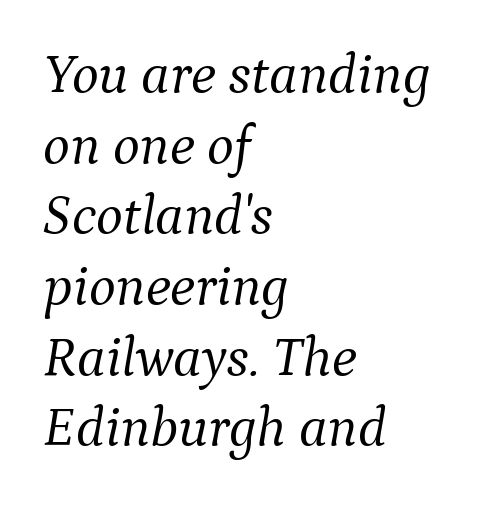
{"serif": "yes", "italic": "yes", "lean": "right", "slant_degrees": 9, "bold": "no", "weight": "light", "width": "normal", "stroke_contrast": "medium", "x_height": "medium", "monospaced": "no", "underline": "no", "align": "left", "line_spacing_ratio": 1.24, "letter_spacing": "normal", "letter_spacing_em": 0.0, "glyph_px": 57}
